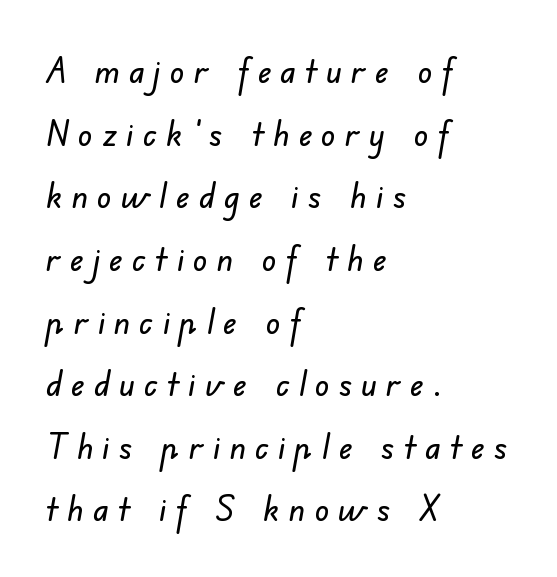
{"serif": "no", "width": "normal", "stroke_contrast": "low", "x_height": "small", "monospaced": "no", "underline": "no", "align": "left", "line_spacing_ratio": 1.74, "letter_spacing": "wide", "letter_spacing_em": 0.25, "glyph_px": 36}
